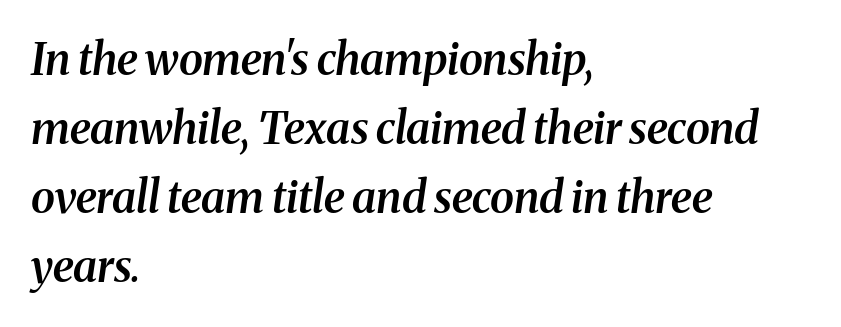
{"serif": "yes", "italic": "yes", "lean": "right", "slant_degrees": 8, "bold": "semi", "weight": "semibold", "width": "normal", "stroke_contrast": "medium", "x_height": "medium", "monospaced": "no", "underline": "no", "align": "left", "line_spacing": "normal", "line_spacing_ratio": 1.57, "letter_spacing": "normal", "letter_spacing_em": 0.0, "glyph_px": 44}
